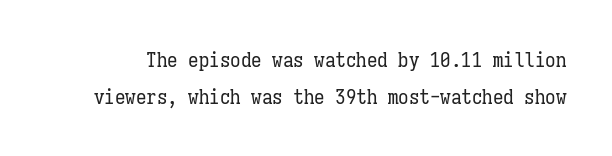
The string is rendered with underlining switched off. These lines keep a tight, regular rhythm from letter to letter. Stems and bowls with no extra thickness — not bold. Vertical strokes here are truly vertical.
